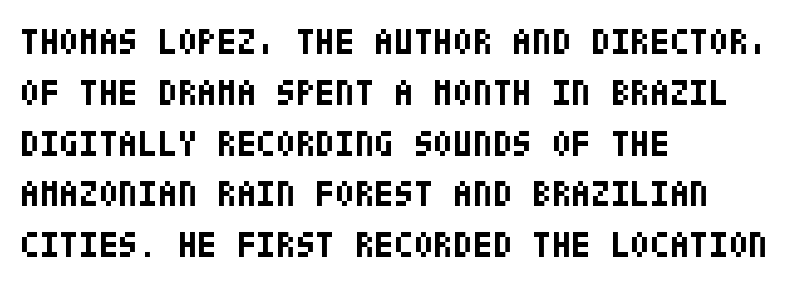
The image shows 36 px bold, condensed sans-serif type, upright; set left-aligned, normal line spacing (1.41x), normal letter spacing, not underlined; low stroke contrast and a large x-height.
